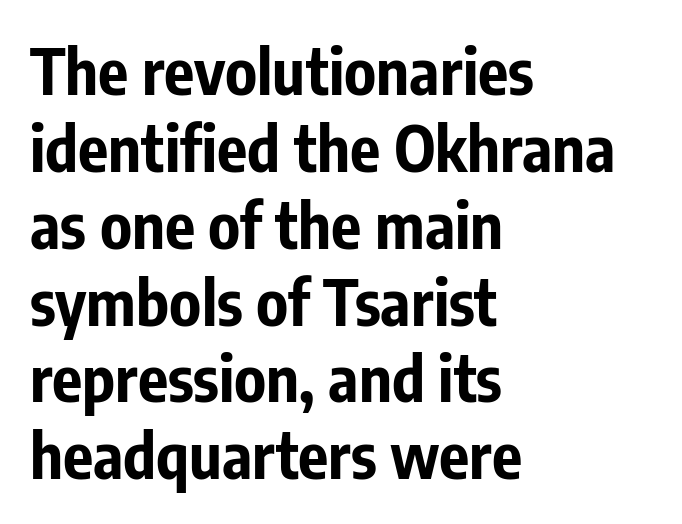
{"serif": "no", "italic": "no", "bold": "yes", "weight": "bold", "width": "condensed", "stroke_contrast": "low", "x_height": "medium", "monospaced": "no", "underline": "no", "align": "left", "line_spacing_ratio": 1.22, "letter_spacing": "normal", "letter_spacing_em": 0.0, "glyph_px": 63}
